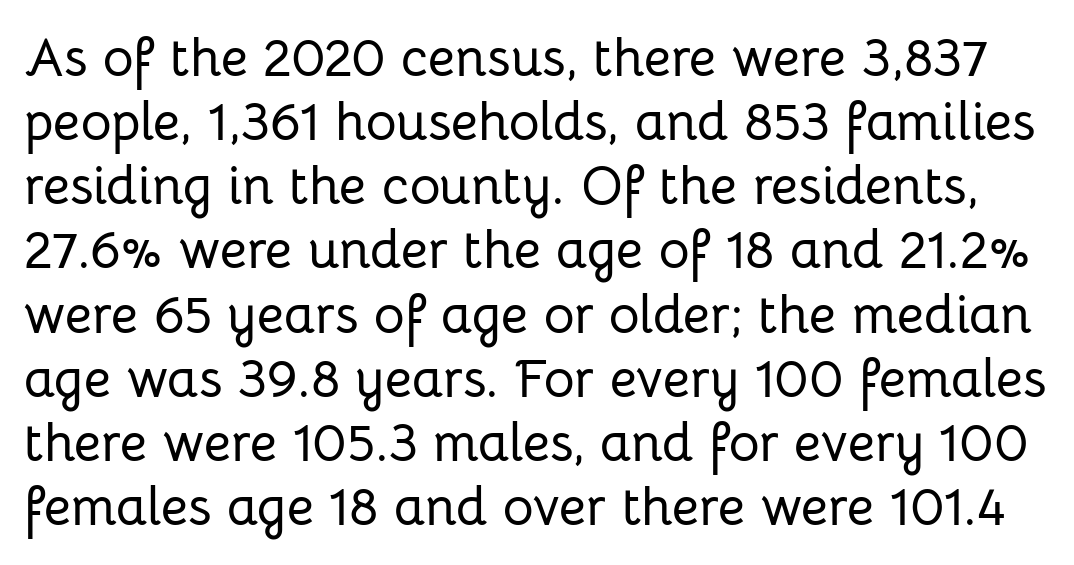
Q: Is the text italic (slanted)? A: No, it is upright.
Q: Is the typeface a serif or a sans-serif typeface? A: Sans-serif.
Q: Is the text underlined? A: No.
Q: Is the spacing between letters normal or unusually wide? A: Normal.
Q: Width (condensed, normal, or wide)? A: Normal.
Q: Stroke contrast? A: Low.
Q: x-height? A: Medium.
Q: Monospaced? A: No.
